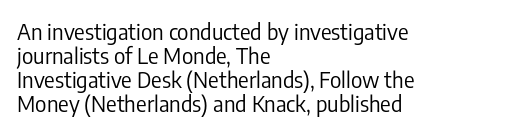
The image shows 22 px text type, upright; set left-aligned, tight line spacing (1.09x), normal letter spacing, not underlined.
